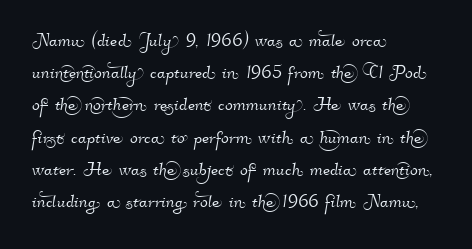
In terms of letterspacing, this is plain default setting. Unmarked baselines from the first word to the last. Every row of glyphs begins at an identical x-position on the left. A normal amount of white space separates one row of letters from the next.
